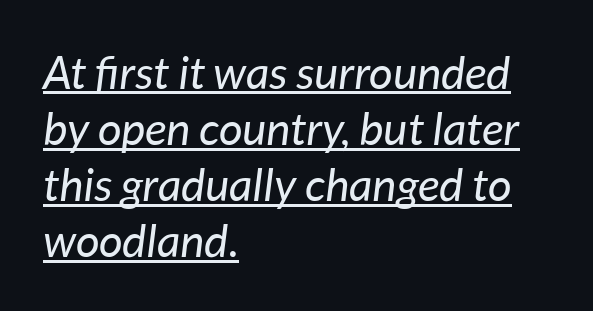
Q: Is the text bold? A: No.
Q: Is the text italic (slanted)? A: Yes, it leans right by about 7 degrees.
Q: Is the text underlined? A: Yes.
Q: How is the paragraph aligned? A: Left-aligned.
Q: Is the spacing between letters normal or unusually wide? A: Normal.
Q: Width (condensed, normal, or wide)? A: Normal.
Q: Stroke contrast? A: Low.
Q: x-height? A: Medium.
Q: Monospaced? A: No.
